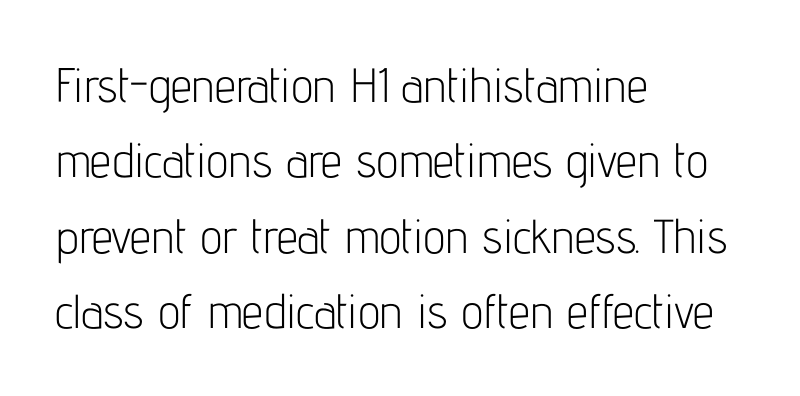
The image shows 48 px light, condensed sans-serif type, upright; set left-aligned, normal line spacing (1.57x), normal letter spacing, not underlined; low stroke contrast and a medium x-height.
